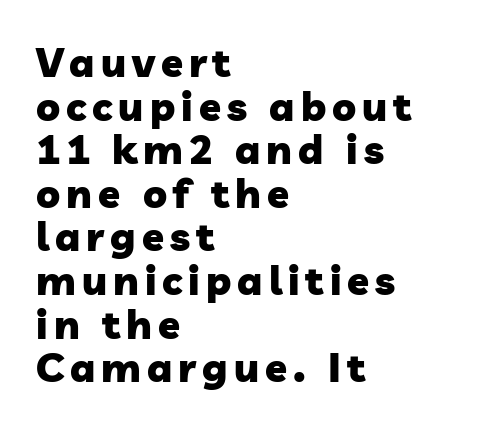
The image shows 40 px heavy sans-serif type; set left-aligned, tight line spacing (1.09x), not underlined; low stroke contrast and a medium x-height.
